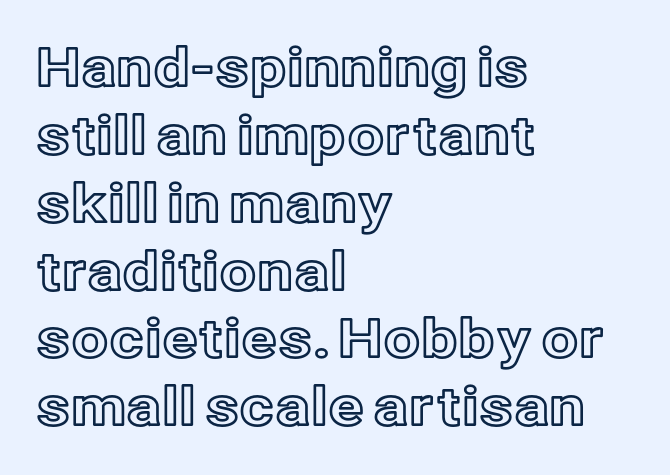
Q: Is the text italic (slanted)? A: No, it is upright.
Q: Is the text underlined? A: No.
Q: How is the paragraph aligned? A: Left-aligned.
Q: Is the spacing between letters normal or unusually wide? A: Normal.
Q: Is the spacing between lines tight, normal or loose? A: Normal.
Q: Width (condensed, normal, or wide)? A: Normal.
Q: x-height? A: Medium.
Q: Monospaced? A: No.
